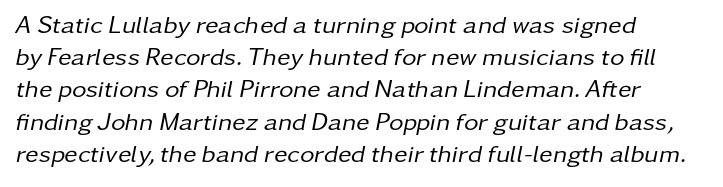
The image shows 25 px text type, italic (leaning right); set left-aligned, normal line spacing (1.29x), normal letter spacing, not underlined.
